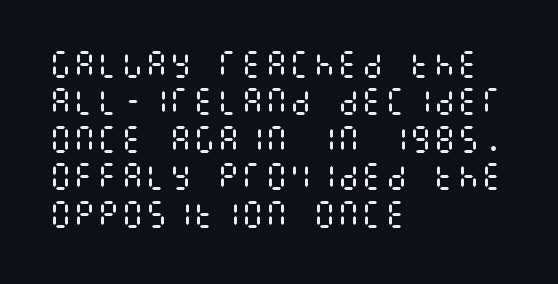
Any mark beneath the type? The region is blank. Ordinary non-slanted type is in use. The face looks like a standard text weight, possibly lighter. A classic flush-left, rag-right setting is used for this passage.
